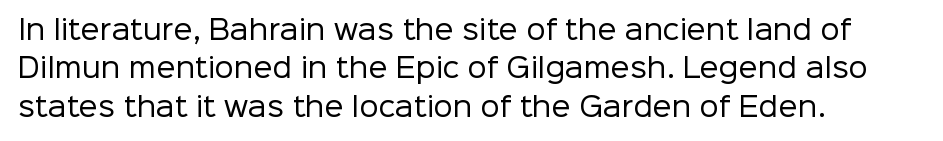
{"italic": "no", "bold": "no", "underline": "no", "align": "left", "line_spacing": "normal", "line_spacing_ratio": 1.42, "letter_spacing": "normal", "letter_spacing_em": 0.0, "glyph_px": 27}
